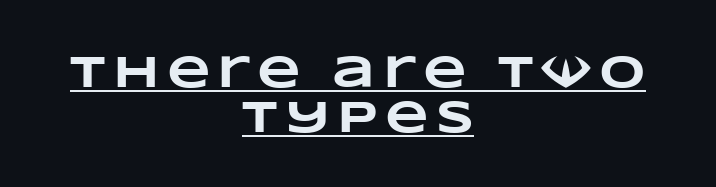
You could barely slide anything between these rows. Pretty heavy lettering here — definitely bold. Emphasis is given by a line drawn under the lettering. These lines are centered, leaving both edges ragged. A typesetter would call this proportional, since set widths differ per character.
